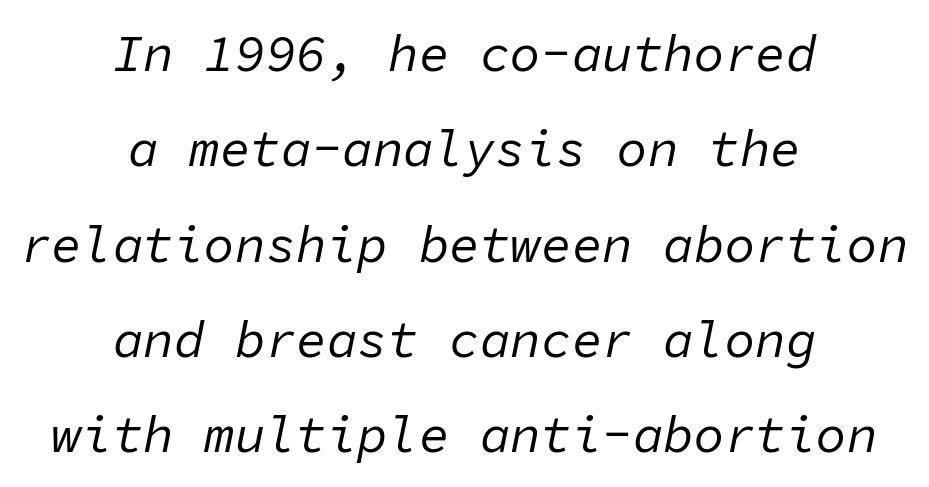
{"italic": "yes", "lean": "right", "slant_degrees": 11, "bold": "no", "weight": "regular", "width": "normal", "stroke_contrast": "low", "x_height": "medium", "monospaced": "yes", "underline": "no", "align": "center", "line_spacing_ratio": 1.87, "letter_spacing": "normal", "letter_spacing_em": 0.0, "glyph_px": 51}
